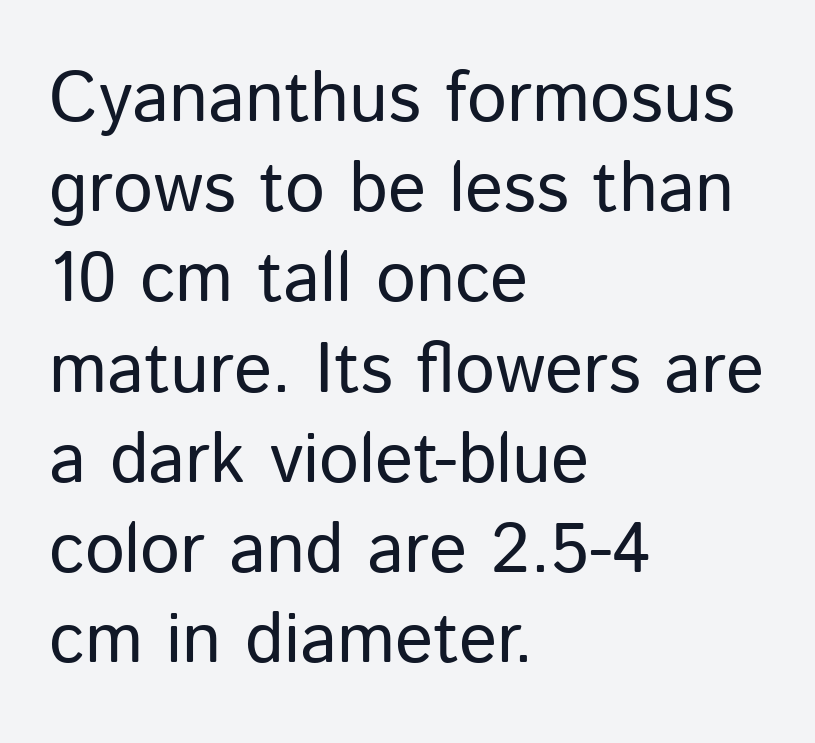
{"serif": "no", "italic": "no", "bold": "no", "weight": "regular", "width": "normal", "stroke_contrast": "low", "x_height": "medium", "monospaced": "no", "underline": "no", "align": "left", "line_spacing": "normal", "line_spacing_ratio": 1.27, "letter_spacing": "normal", "letter_spacing_em": 0.0, "glyph_px": 71}
